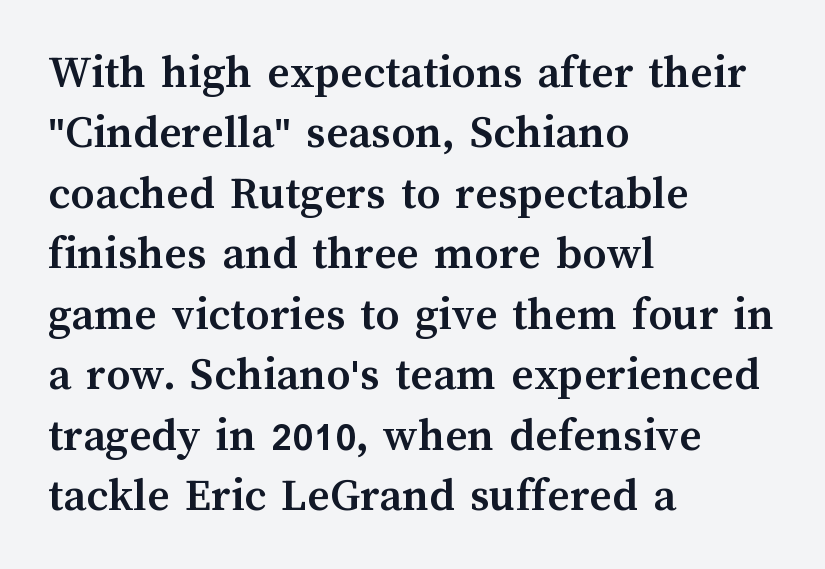
{"italic": "no", "bold": "yes", "weight": "semibold", "width": "normal", "stroke_contrast": "medium", "x_height": "medium", "monospaced": "no", "underline": "no", "align": "left", "line_spacing": "normal", "line_spacing_ratio": 1.26, "letter_spacing": "normal", "letter_spacing_em": 0.0, "glyph_px": 48}
